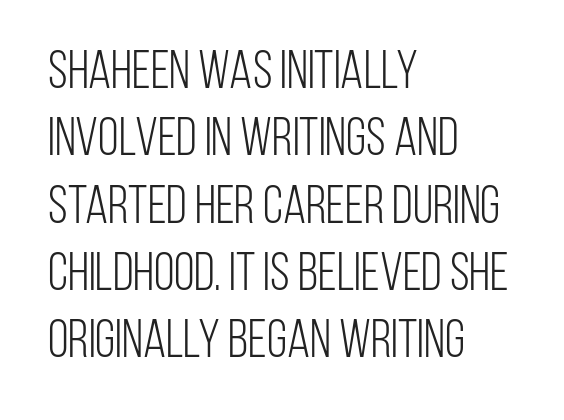
Q: Is the text bold? A: No.
Q: Is the text italic (slanted)? A: No, it is upright.
Q: Is the typeface a serif or a sans-serif typeface? A: Sans-serif.
Q: Is the text underlined? A: No.
Q: How is the paragraph aligned? A: Left-aligned.
Q: Is the spacing between letters normal or unusually wide? A: Normal.
Q: Is the spacing between lines tight, normal or loose? A: Normal.
Q: Width (condensed, normal, or wide)? A: Condensed.
Q: Stroke contrast? A: Low.
Q: x-height? A: Large.
Q: Monospaced? A: No.
